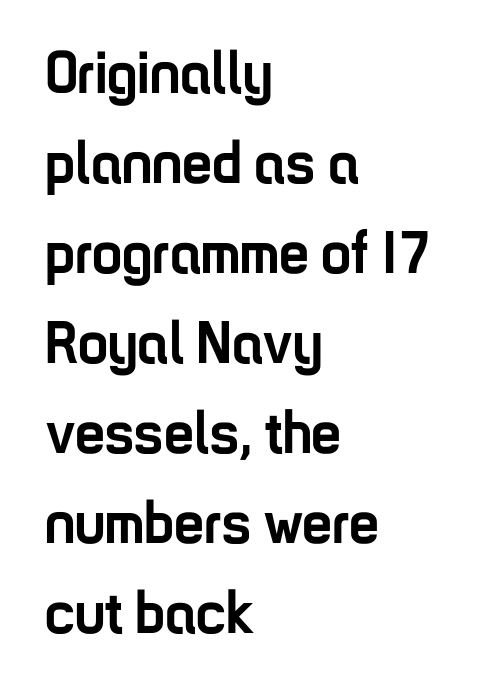
Every row of glyphs begins at an identical x-position on the left. Here the designer chose a conventional face with non-uniform glyph widths. Type style note: lacks serifs. Look at the tracking — it's just the regular setting, nothing added.
